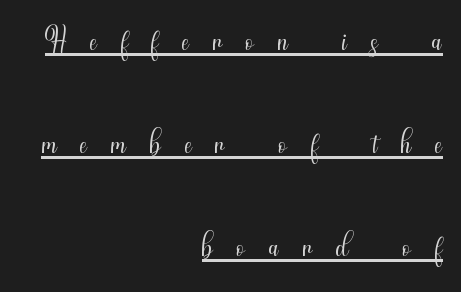
The image shows 47 px light, condensed sans-serif type; set right-aligned, loose line spacing (2.19x), unusually wide letter spacing (+0.5 em), underlined; medium stroke contrast and a small x-height.
